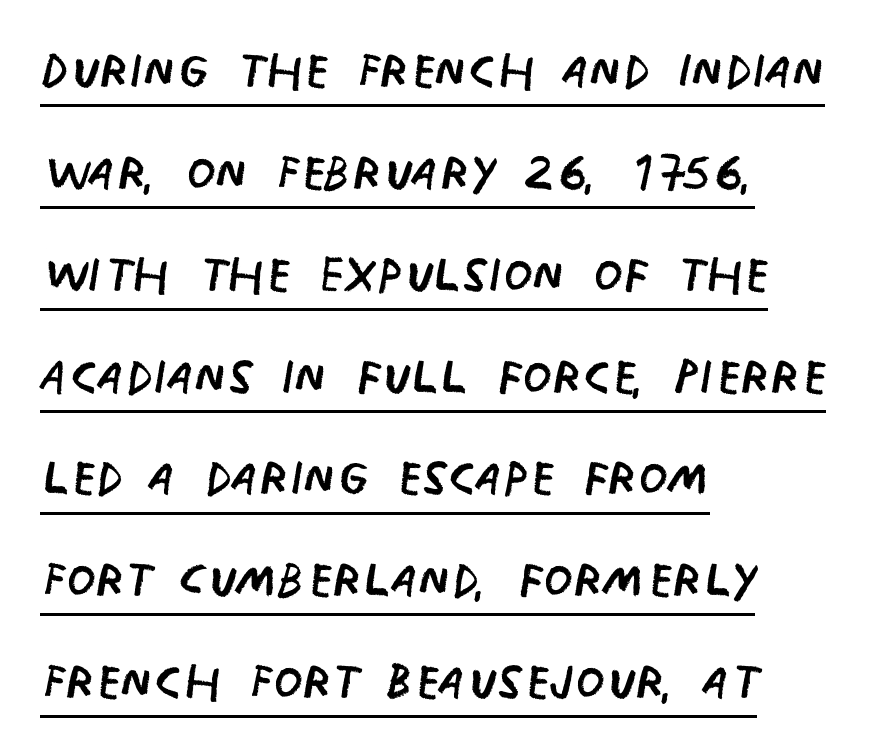
{"serif": "no", "bold": "no", "weight": "regular", "width": "condensed", "stroke_contrast": "low", "x_height": "large", "monospaced": "no", "underline": "yes", "align": "left", "line_spacing": "normal", "line_spacing_ratio": 1.52, "letter_spacing": "normal", "letter_spacing_em": 0.0, "glyph_px": 67}
